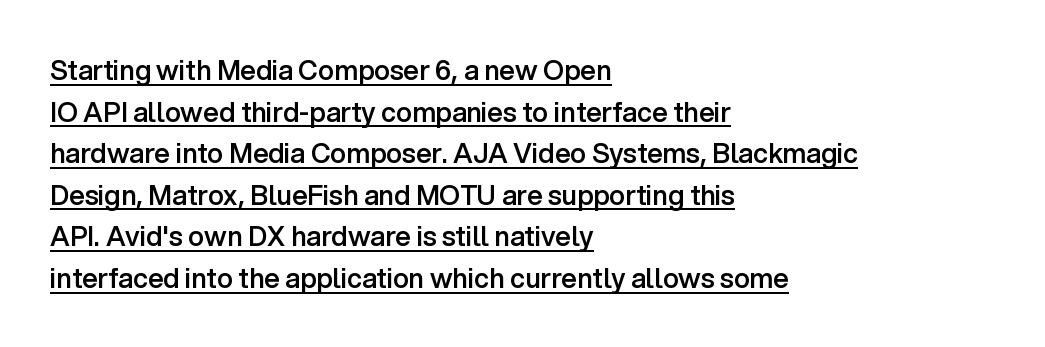
{"italic": "no", "bold": "semi", "underline": "yes", "align": "left", "line_spacing": "normal", "line_spacing_ratio": 1.54, "letter_spacing": "normal", "letter_spacing_em": 0.0, "glyph_px": 27}
